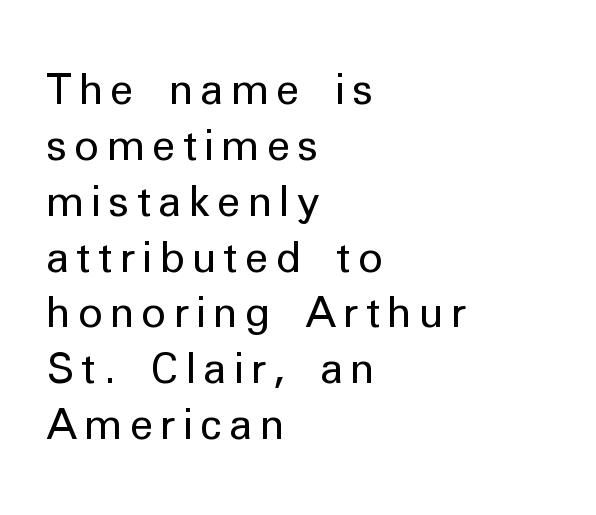
{"serif": "no", "italic": "no", "bold": "no", "weight": "regular", "width": "normal", "stroke_contrast": "low", "x_height": "medium", "monospaced": "no", "underline": "no", "align": "left", "line_spacing": "normal", "line_spacing_ratio": 1.33, "glyph_px": 42}
